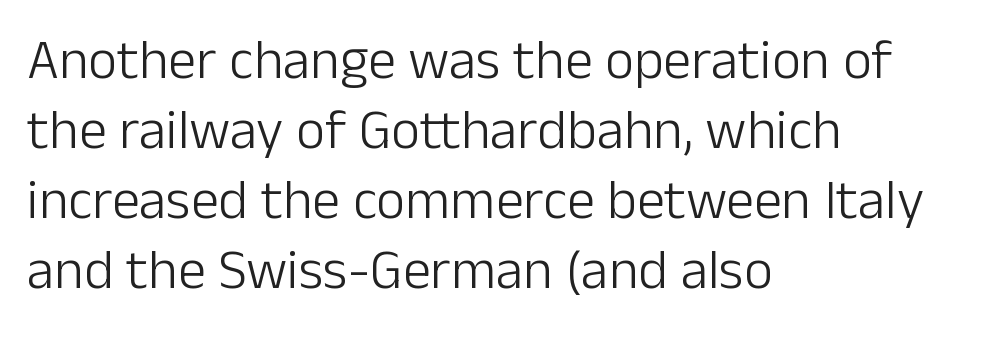
The image shows 56 px light sans-serif type, upright; set left-aligned, normal line spacing (1.25x), normal letter spacing, not underlined; low stroke contrast and a medium x-height.
